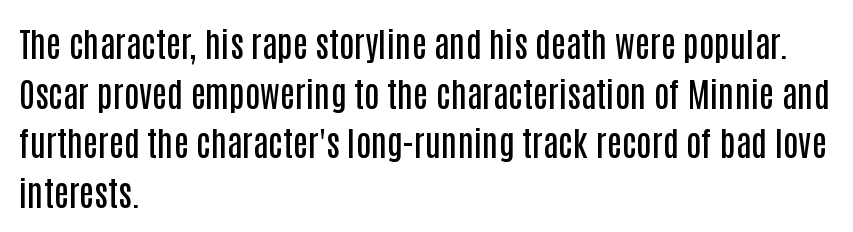
The image shows 34 px semibold, condensed sans-serif type, upright; set left-aligned, normal line spacing (1.46x), normal letter spacing, not underlined; low stroke contrast and a large x-height.
